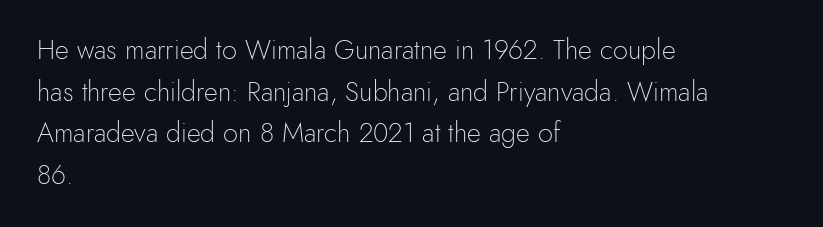
The image shows 27 px text type, upright; set left-aligned, normal line spacing (1.54x), normal letter spacing, not underlined.
